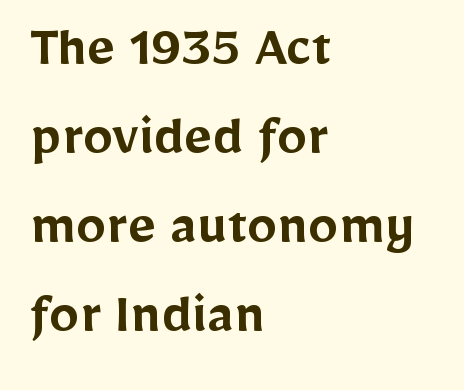
The image shows 61 px semibold sans-serif type, upright; set left-aligned, normal line spacing (1.46x), normal letter spacing, not underlined; low stroke contrast and a medium x-height.
